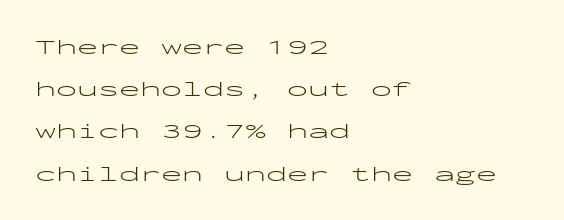
{"italic": "no", "bold": "no", "underline": "no", "align": "left", "line_spacing": "loose", "line_spacing_ratio": 2.01, "letter_spacing": "normal", "letter_spacing_em": 0.0, "glyph_px": 21}
